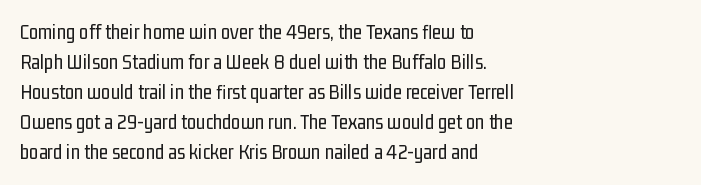
{"italic": "no", "bold": "no", "underline": "no", "align": "left", "line_spacing": "normal", "line_spacing_ratio": 1.43, "letter_spacing": "normal", "letter_spacing_em": 0.0, "glyph_px": 21}
